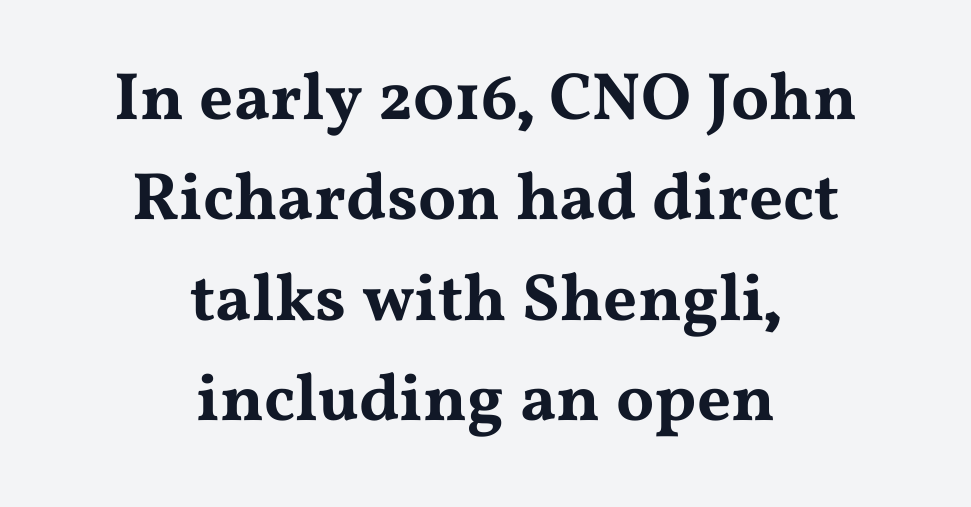
These lines stack symmetrically, like a column narrowing and widening about its center. Look at the bottom of the vertical strokes: they flare into serifs here. Unlike italic type, these characters show no tilt at all. Bare-footed words on every line. The letters advance in unequal steps, a hallmark of proportional type.
